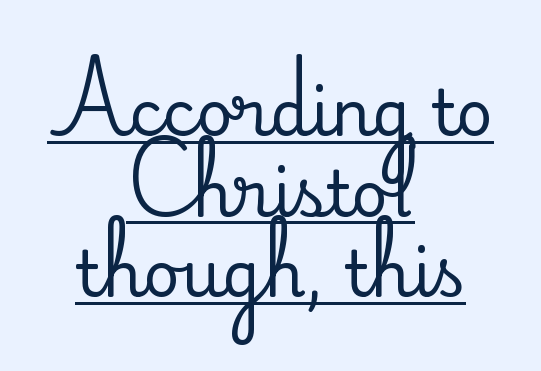
Note: serifs present on the glyphs. A student would call this center alignment; a typographer would say set centered. Varying glyph widths throughout — classic text-font behaviour. The letterforms sit shoulder to shoulder at normal distance. Posture: upright roman. Evenly set lines give the paragraph a standard silhouette.
